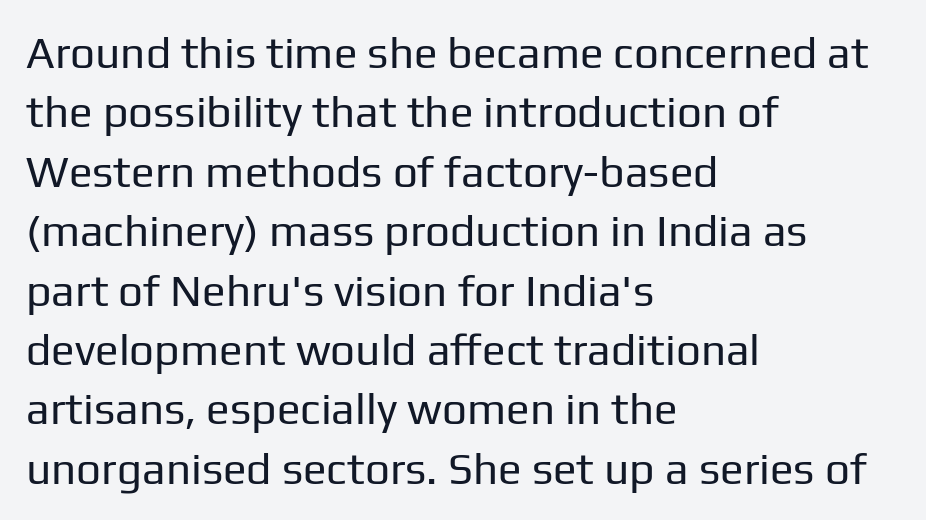
{"serif": "no", "italic": "no", "bold": "no", "weight": "regular", "width": "normal", "stroke_contrast": "low", "x_height": "medium", "monospaced": "no", "underline": "no", "align": "left", "line_spacing": "normal", "line_spacing_ratio": 1.35, "letter_spacing": "normal", "letter_spacing_em": 0.0, "glyph_px": 44}
